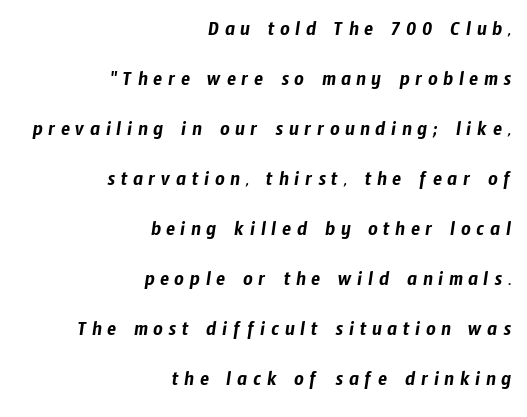
Words float on clear page, feet unadorned. Each word looks stretched out because of the extra space between its letters. Interline gaps are noticeably wide in this sample. Alignment: flush right.
